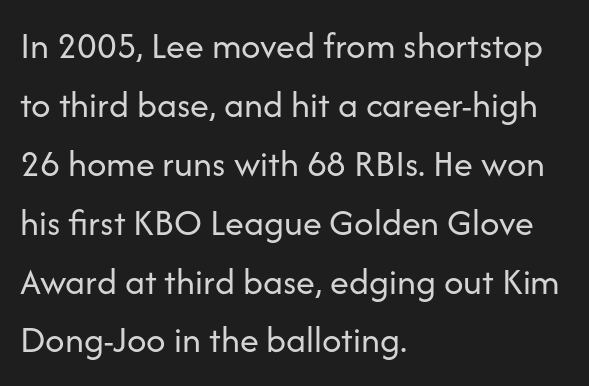
Q: Is the text bold? A: No.
Q: Is the text italic (slanted)? A: No, it is upright.
Q: Is the typeface a serif or a sans-serif typeface? A: Sans-serif.
Q: Is the text underlined? A: No.
Q: How is the paragraph aligned? A: Left-aligned.
Q: Is the spacing between letters normal or unusually wide? A: Normal.
Q: Is the spacing between lines tight, normal or loose? A: Normal.
Q: Width (condensed, normal, or wide)? A: Normal.
Q: Stroke contrast? A: Low.
Q: x-height? A: Medium.
Q: Monospaced? A: No.
